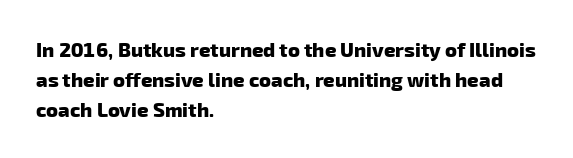
Q: Is the text bold? A: Yes.
Q: Is the text underlined? A: No.
Q: How is the paragraph aligned? A: Left-aligned.
Q: Is the spacing between letters normal or unusually wide? A: Normal.
Q: Is the spacing between lines tight, normal or loose? A: Normal.
